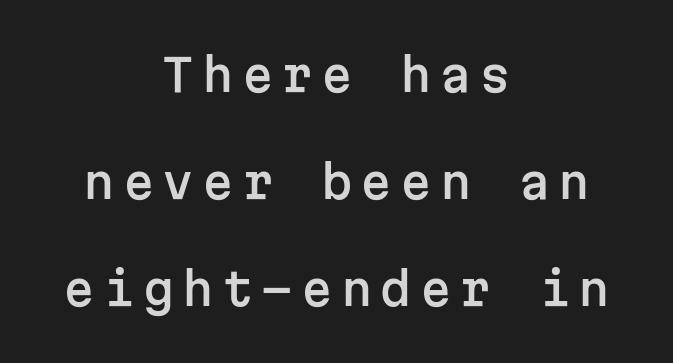
Notice the wide empty band between every row — that's loose leading. Looks like terminal output: every glyph gets an equal slot. In terms of letterform style, serifs are entirely absent. The text block is weighted toward neither margin, spreading evenly from the middle. Has an underline been added? It has not. Posture: upright roman.
